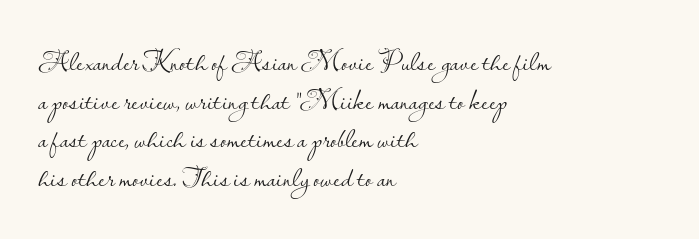
Q: Is the text bold? A: No.
Q: Is the text italic (slanted)? A: Yes.
Q: Is the typeface a serif or a sans-serif typeface? A: Sans-serif.
Q: Is the text underlined? A: No.
Q: How is the paragraph aligned? A: Left-aligned.
Q: Is the spacing between letters normal or unusually wide? A: Normal.
Q: Is the spacing between lines tight, normal or loose? A: Normal.
Q: Width (condensed, normal, or wide)? A: Normal.
Q: Stroke contrast? A: Low.
Q: x-height? A: Small.
Q: Monospaced? A: No.
